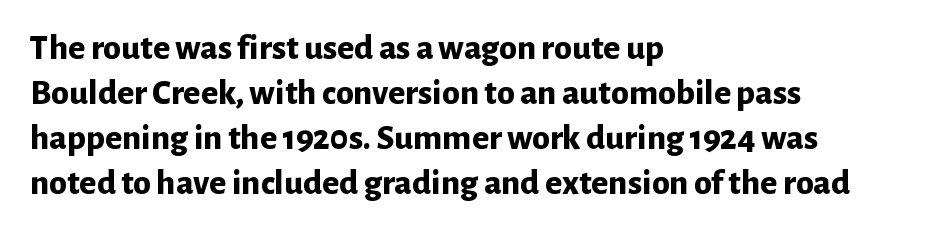
The image shows 36 px bold sans-serif type, upright; set left-aligned, normal line spacing (1.25x), normal letter spacing, not underlined; low stroke contrast and a medium x-height.
